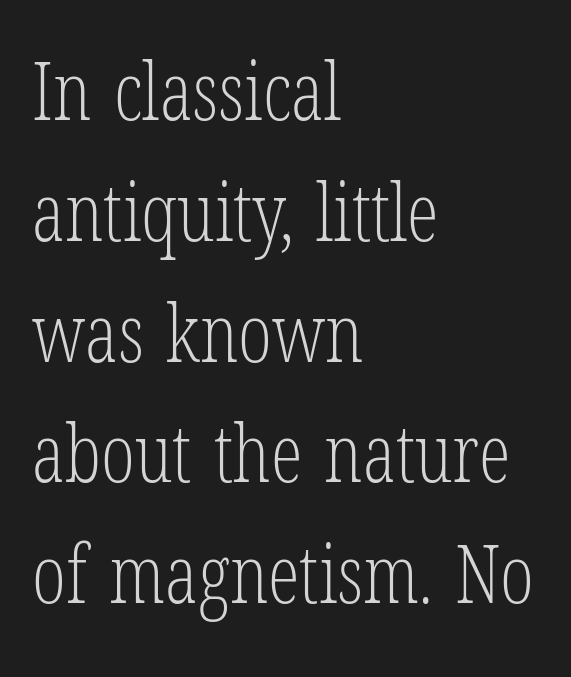
The image shows 80 px light, condensed serif type, upright; set left-aligned, normal line spacing (1.51x), normal letter spacing, not underlined; low stroke contrast and a medium x-height.
